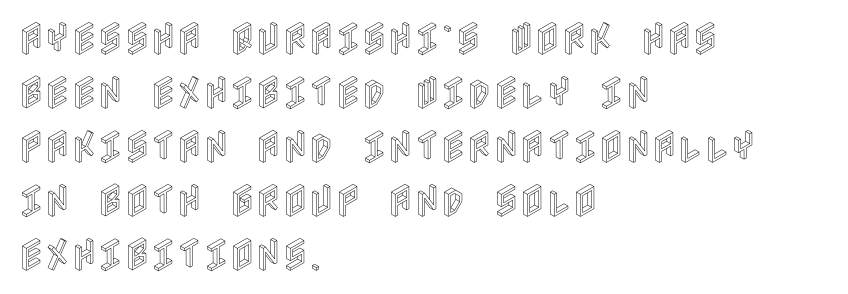
The space directly below the letters is spotless. The ragged edge is on the right, which tells us the setting is flush left. The gaps between neighbouring characters are ordinary and unremarkable. Whoever set this chose a conventional vertical rhythm. Posture: straight, roman, zero tilt.
